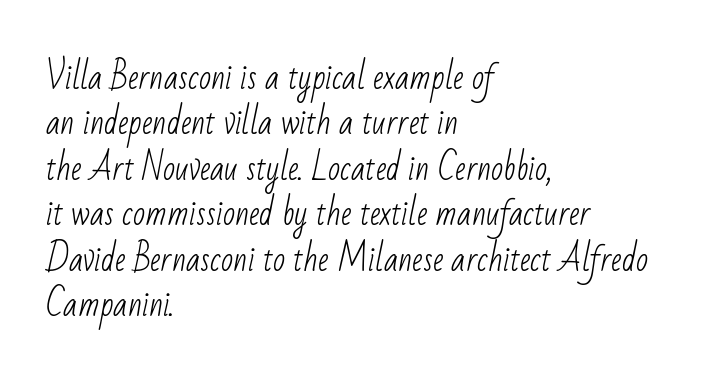
Standard letterfit; no display-style spreading of the glyphs. Underline: absent. Stroke mass is kept to a normal reading level or below. Check where the strokes stop: nothing finishes them off — pure sans. The face used here is proportionally spaced, like ordinary book or web type. One glance says typical: line gaps are just what's usual.
